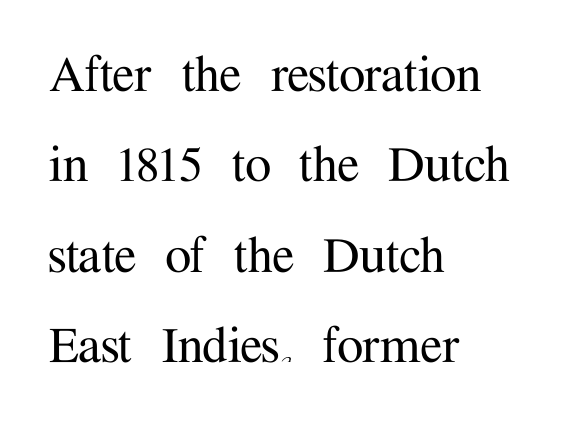
The image shows 59 px serif type, upright; set left-aligned, normal line spacing (1.53x), normal letter spacing, not underlined; medium stroke contrast and a medium x-height.
